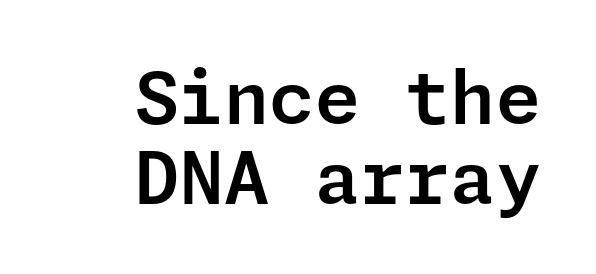
{"serif": "no", "italic": "no", "width": "normal", "stroke_contrast": "low", "x_height": "medium", "underline": "no", "align": "right", "line_spacing": "tight", "line_spacing_ratio": 1.09, "letter_spacing": "normal", "letter_spacing_em": 0.0, "glyph_px": 73}
